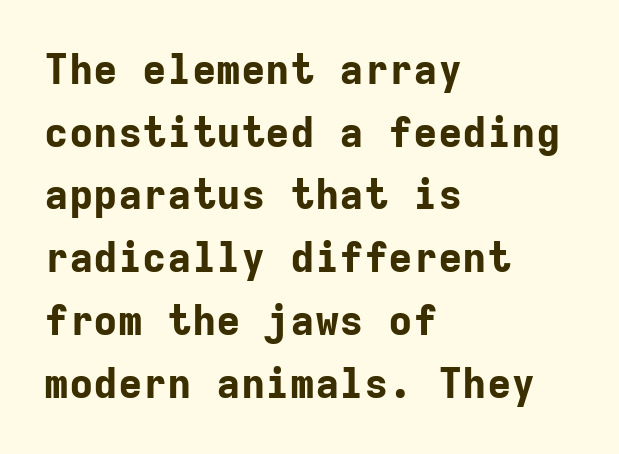
Q: Is the text bold? A: Yes.
Q: Is the text italic (slanted)? A: No, it is upright.
Q: Is the typeface a serif or a sans-serif typeface? A: Sans-serif.
Q: Is the text underlined? A: No.
Q: How is the paragraph aligned? A: Left-aligned.
Q: Is the spacing between letters normal or unusually wide? A: Normal.
Q: Is the spacing between lines tight, normal or loose? A: Normal.
Q: Width (condensed, normal, or wide)? A: Normal.
Q: Stroke contrast? A: Low.
Q: x-height? A: Medium.
Q: Monospaced? A: Yes.
